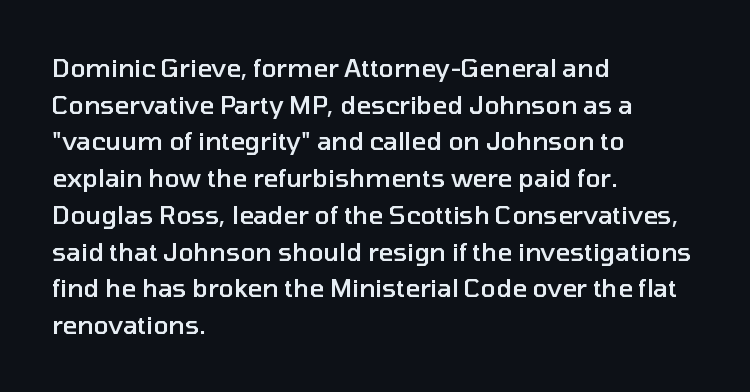
The image shows 25 px text type, upright; set left-aligned, normal line spacing (1.47x), normal letter spacing, not underlined.
